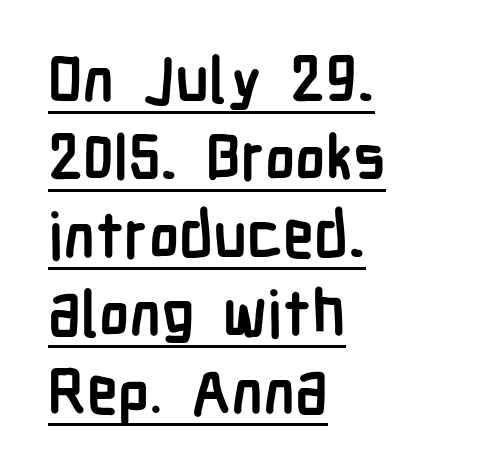
{"serif": "no", "italic": "no", "bold": "yes", "weight": "semibold", "width": "condensed", "stroke_contrast": "low", "x_height": "medium", "monospaced": "no", "underline": "yes", "align": "left", "line_spacing_ratio": 1.24, "letter_spacing": "normal", "letter_spacing_em": 0.0, "glyph_px": 63}
